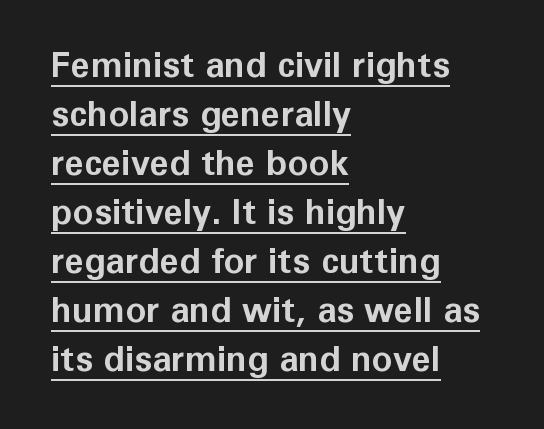
{"serif": "no", "italic": "no", "bold": "yes", "weight": "bold", "width": "normal", "stroke_contrast": "low", "x_height": "medium", "monospaced": "no", "underline": "yes", "align": "left", "line_spacing": "normal", "line_spacing_ratio": 1.4, "letter_spacing": "normal", "letter_spacing_em": 0.0, "glyph_px": 35}
